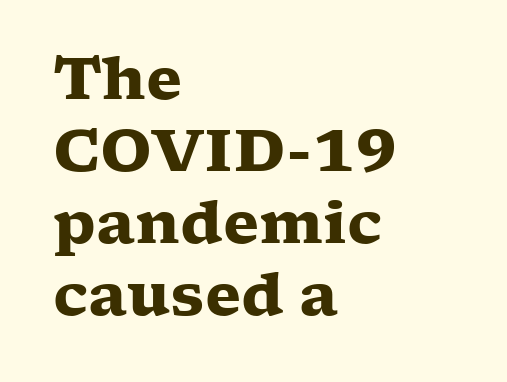
Q: Is the text bold? A: Yes.
Q: Is the text italic (slanted)? A: No, it is upright.
Q: Is the typeface a serif or a sans-serif typeface? A: Serif.
Q: Is the text underlined? A: No.
Q: How is the paragraph aligned? A: Left-aligned.
Q: Is the spacing between letters normal or unusually wide? A: Normal.
Q: Width (condensed, normal, or wide)? A: Wide.
Q: Stroke contrast? A: Low.
Q: x-height? A: Medium.
Q: Monospaced? A: No.
